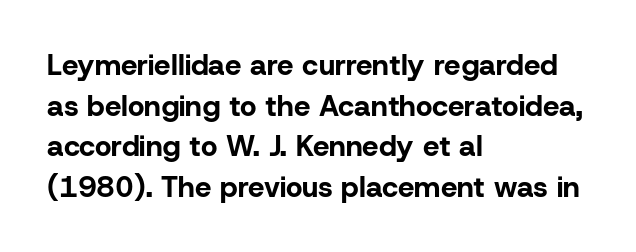
{"serif": "no", "italic": "no", "bold": "yes", "weight": "bold", "width": "normal", "stroke_contrast": "low", "x_height": "medium", "monospaced": "no", "underline": "no", "align": "left", "line_spacing": "normal", "line_spacing_ratio": 1.4, "letter_spacing": "normal", "letter_spacing_em": 0.0, "glyph_px": 29}
